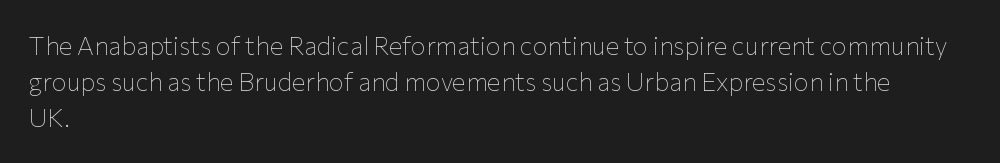
The image shows 25 px text type, upright; set left-aligned, normal line spacing (1.45x), normal letter spacing, not underlined.
